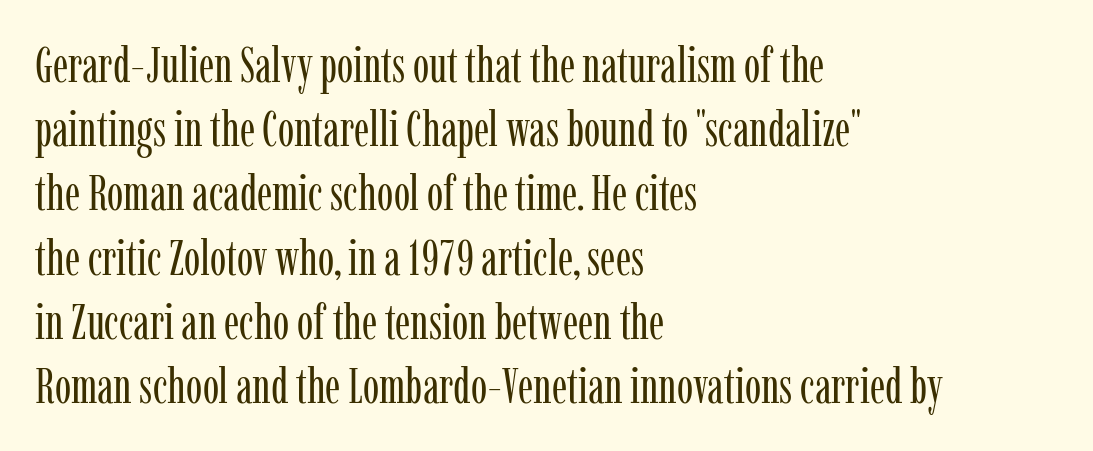
Q: Is the text bold? A: No.
Q: Is the text italic (slanted)? A: No, it is upright.
Q: Is the typeface a serif or a sans-serif typeface? A: Serif.
Q: Is the text underlined? A: No.
Q: How is the paragraph aligned? A: Left-aligned.
Q: Is the spacing between letters normal or unusually wide? A: Normal.
Q: Is the spacing between lines tight, normal or loose? A: Normal.
Q: Width (condensed, normal, or wide)? A: Condensed.
Q: Stroke contrast? A: Low.
Q: x-height? A: Medium.
Q: Monospaced? A: No.
